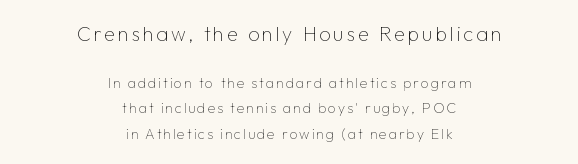
Q: Is the text bold? A: No.
Q: Is the text italic (slanted)? A: No, it is upright.
Q: Is the text underlined? A: No.
Q: How is the paragraph aligned? A: Centered.
Q: Which block of text is set in a larger size, the first (top) or the second (bottom)? A: The first (top) one.
